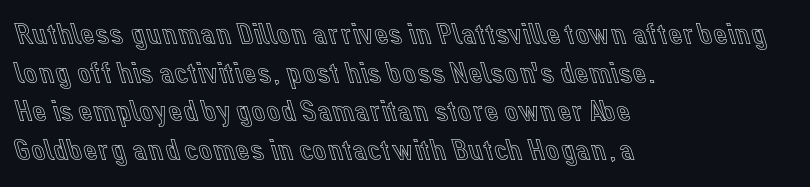
If you drew a ruler down the left edge, every line would touch it. The passage shown is typed in a proportional face where columns would drift. Beneath every word, the page is bare. The vertical gap from one line to the next is medium. Default kerning and tracking; the words read as compact shapes.
